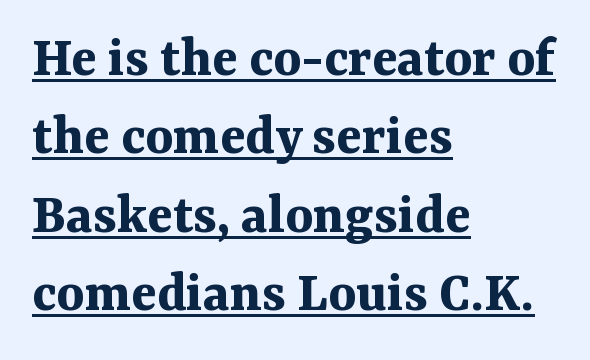
These lines keep a tight, regular rhythm from letter to letter. Summary of weight: heavy, a full bold. Check where the strokes stop: tiny serifs finish them off. Interline gaps are of average width in this sample.
